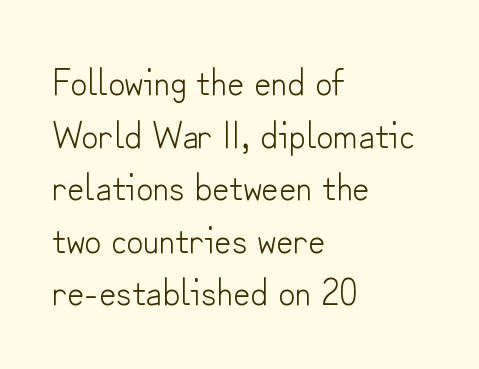
Leftover space on each line is placed entirely after the last word. Caption: standard tracking, unaltered. Here the designer chose a conventional face with non-uniform glyph widths. Heaviness? Minimal to ordinary, like unemphasized prose. Descender tails drop into unmarked territory. Line spacing here is normal.
